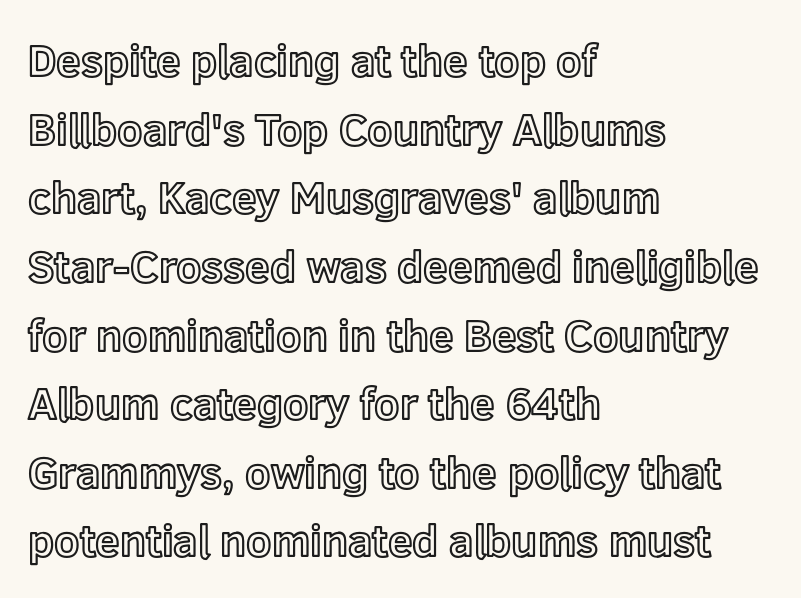
{"italic": "no", "width": "normal", "x_height": "medium", "monospaced": "no", "underline": "no", "align": "left", "line_spacing": "normal", "line_spacing_ratio": 1.56, "letter_spacing": "normal", "letter_spacing_em": 0.0, "glyph_px": 44}
